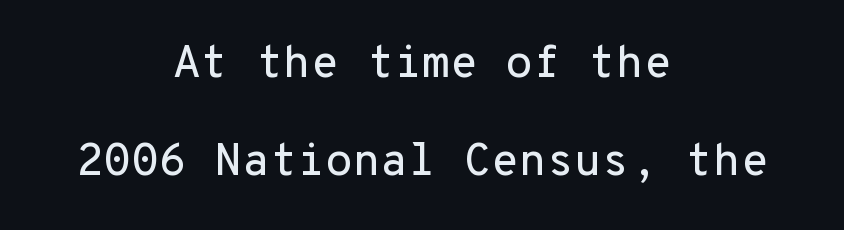
{"serif": "no", "italic": "no", "width": "normal", "stroke_contrast": "low", "x_height": "medium", "monospaced": "yes", "underline": "no", "align": "center", "line_spacing": "loose", "line_spacing_ratio": 2.17, "letter_spacing": "normal", "letter_spacing_em": 0.0, "glyph_px": 45}
